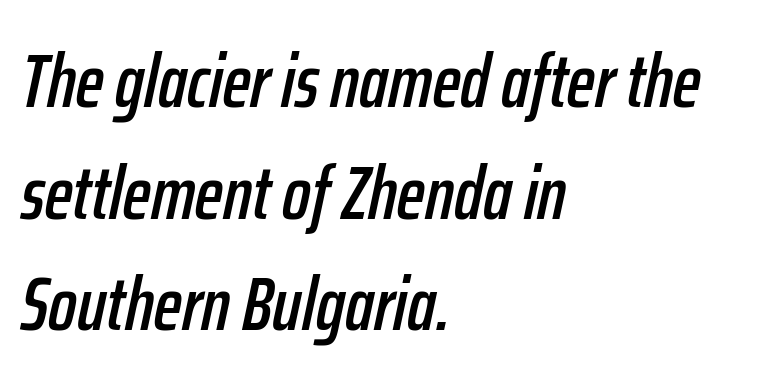
{"italic": "yes", "lean": "right", "slant_degrees": 12, "width": "condensed", "stroke_contrast": "low", "x_height": "medium", "monospaced": "no", "underline": "no", "align": "left", "line_spacing": "normal", "line_spacing_ratio": 1.49, "letter_spacing": "normal", "letter_spacing_em": 0.0, "glyph_px": 75}
